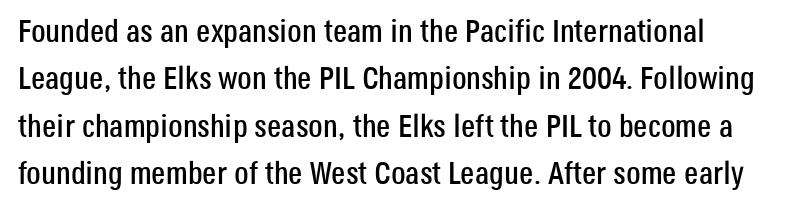
Q: Is the text italic (slanted)? A: No, it is upright.
Q: Is the typeface a serif or a sans-serif typeface? A: Sans-serif.
Q: Is the text underlined? A: No.
Q: How is the paragraph aligned? A: Left-aligned.
Q: Is the spacing between letters normal or unusually wide? A: Normal.
Q: Is the spacing between lines tight, normal or loose? A: Normal.
Q: Width (condensed, normal, or wide)? A: Condensed.
Q: Stroke contrast? A: Low.
Q: x-height? A: Large.
Q: Monospaced? A: No.
